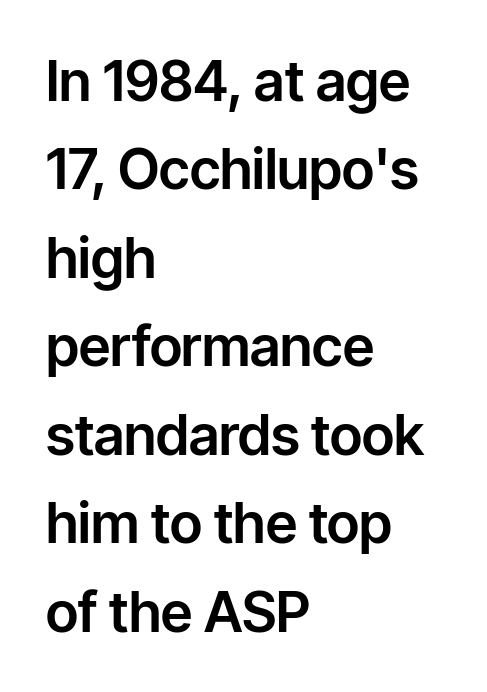
The image shows 56 px sans-serif type, upright; set left-aligned, normal line spacing (1.58x), normal letter spacing, not underlined; low stroke contrast and a medium x-height.
